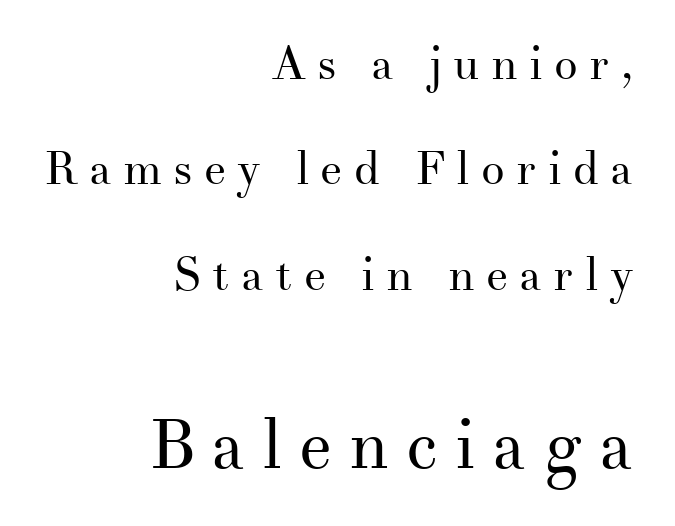
Q: Is the text bold? A: No.
Q: Is the text italic (slanted)? A: No, it is upright.
Q: Is the typeface a serif or a sans-serif typeface? A: Serif.
Q: Is the text underlined? A: No.
Q: How is the paragraph aligned? A: Right-aligned.
Q: Is the spacing between letters normal or unusually wide? A: Unusually wide.
Q: Is the spacing between lines tight, normal or loose? A: Loose.
Q: Which block of text is set in a larger size, the first (top) or the second (bottom)? A: The second (bottom) one.
Q: Width (condensed, normal, or wide)? A: Normal.
Q: Stroke contrast? A: Medium.
Q: x-height? A: Small.
Q: Monospaced? A: No.
